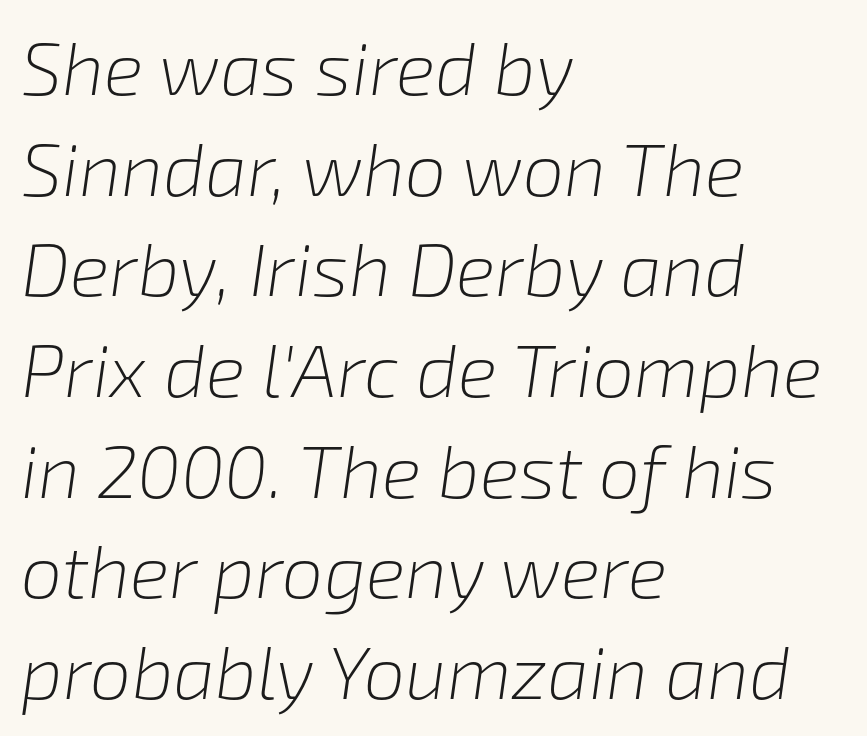
{"italic": "yes", "lean": "right", "slant_degrees": 8, "bold": "no", "weight": "light", "width": "normal", "stroke_contrast": "low", "x_height": "medium", "monospaced": "no", "underline": "no", "align": "left", "line_spacing": "normal", "line_spacing_ratio": 1.36, "letter_spacing": "normal", "letter_spacing_em": 0.0, "glyph_px": 74}
